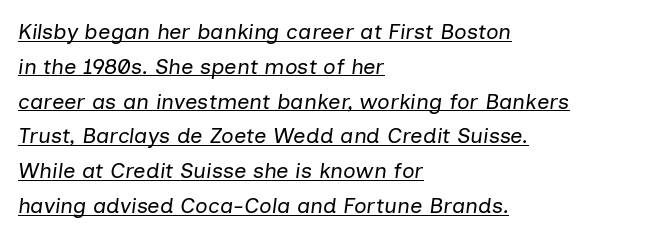
The image shows 22 px text type, italic (leaning right); set left-aligned, normal line spacing (1.58x), normal letter spacing, underlined.
